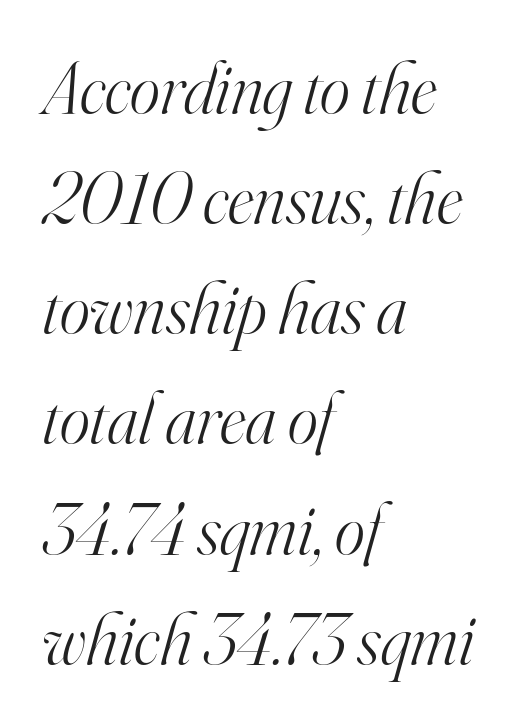
Q: Is the text bold? A: No.
Q: Is the text italic (slanted)? A: Yes, it leans right by about 16 degrees.
Q: Is the typeface a serif or a sans-serif typeface? A: Serif.
Q: Is the text underlined? A: No.
Q: How is the paragraph aligned? A: Left-aligned.
Q: Is the spacing between letters normal or unusually wide? A: Normal.
Q: Is the spacing between lines tight, normal or loose? A: Normal.
Q: Width (condensed, normal, or wide)? A: Normal.
Q: Stroke contrast? A: High.
Q: x-height? A: Small.
Q: Monospaced? A: No.
